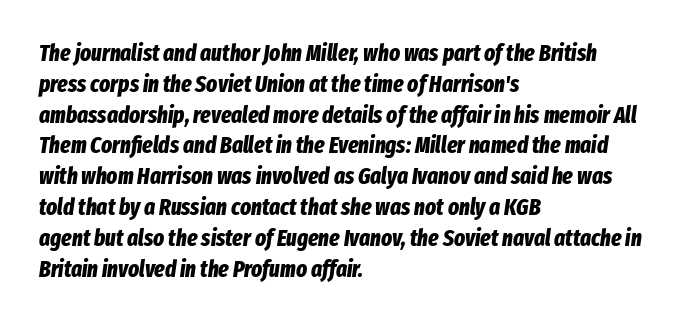
{"italic": "yes", "lean": "right", "slant_degrees": 8, "bold": "yes", "underline": "no", "align": "left", "line_spacing": "normal", "line_spacing_ratio": 1.34, "letter_spacing": "normal", "letter_spacing_em": 0.0, "glyph_px": 23}
